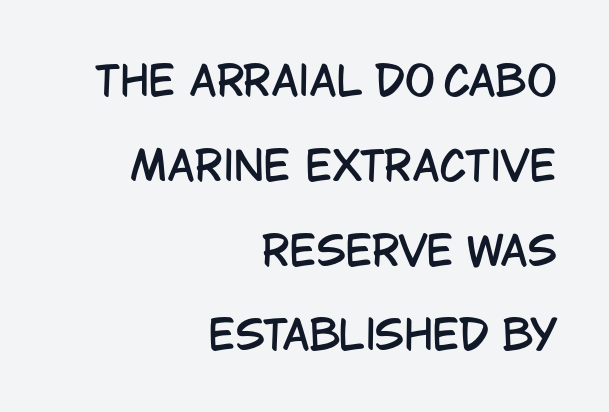
The image shows 40 px condensed sans-serif type, upright; set right-aligned, loose line spacing (2.12x), normal letter spacing, not underlined; low stroke contrast and a large x-height.
